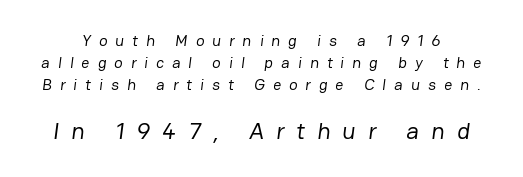
Q: Is the text bold? A: No.
Q: Is the text underlined? A: No.
Q: Is the spacing between letters normal or unusually wide? A: Unusually wide.
Q: Is the spacing between lines tight, normal or loose? A: Normal.
Q: Which block of text is set in a larger size, the first (top) or the second (bottom)? A: The second (bottom) one.
